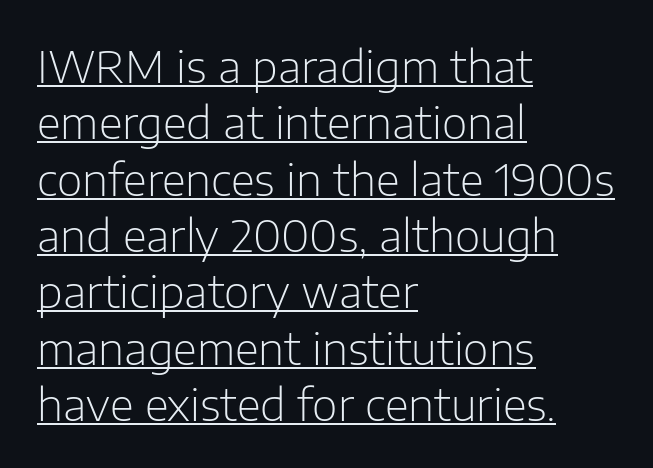
Q: Is the text bold? A: No.
Q: Is the text italic (slanted)? A: No, it is upright.
Q: Is the typeface a serif or a sans-serif typeface? A: Sans-serif.
Q: Is the text underlined? A: Yes.
Q: How is the paragraph aligned? A: Left-aligned.
Q: Is the spacing between letters normal or unusually wide? A: Normal.
Q: Is the spacing between lines tight, normal or loose? A: Normal.
Q: Width (condensed, normal, or wide)? A: Normal.
Q: Stroke contrast? A: Low.
Q: x-height? A: Medium.
Q: Monospaced? A: No.
